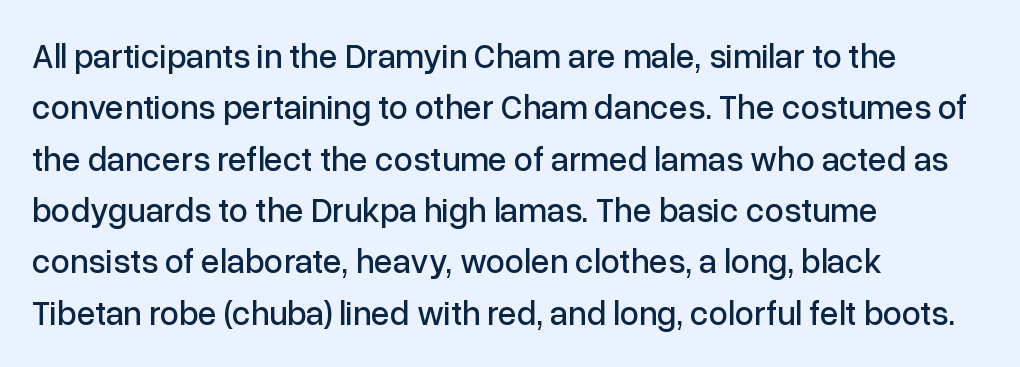
Q: Is the text italic (slanted)? A: No, it is upright.
Q: Is the typeface a serif or a sans-serif typeface? A: Sans-serif.
Q: Is the text underlined? A: No.
Q: How is the paragraph aligned? A: Left-aligned.
Q: Is the spacing between letters normal or unusually wide? A: Normal.
Q: Is the spacing between lines tight, normal or loose? A: Normal.
Q: Width (condensed, normal, or wide)? A: Normal.
Q: Stroke contrast? A: Low.
Q: x-height? A: Medium.
Q: Monospaced? A: No.
